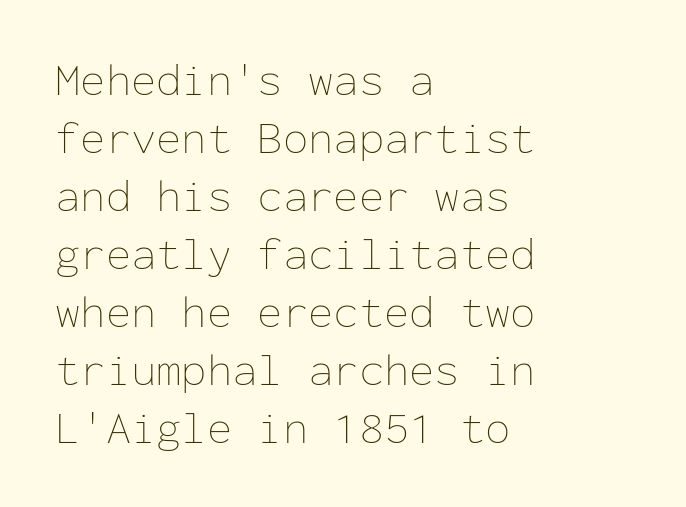
The image shows 46 px thin type, upright, monospaced; set left-aligned, normal line spacing (1.26x), normal letter spacing, not underlined; low stroke contrast and a medium x-height.
